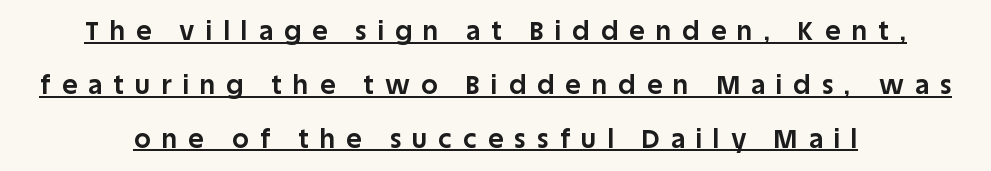
Q: Is the text bold? A: Yes.
Q: Is the text italic (slanted)? A: No, it is upright.
Q: Is the text underlined? A: Yes.
Q: How is the paragraph aligned? A: Centered.
Q: Is the spacing between letters normal or unusually wide? A: Unusually wide.
Q: Is the spacing between lines tight, normal or loose? A: Loose.
